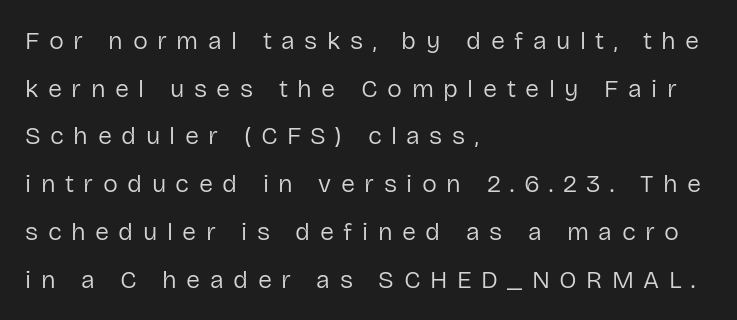
The image shows 25 px text type, upright; set left-aligned, loose line spacing (1.91x), unusually wide letter spacing (+0.38 em), not underlined.
